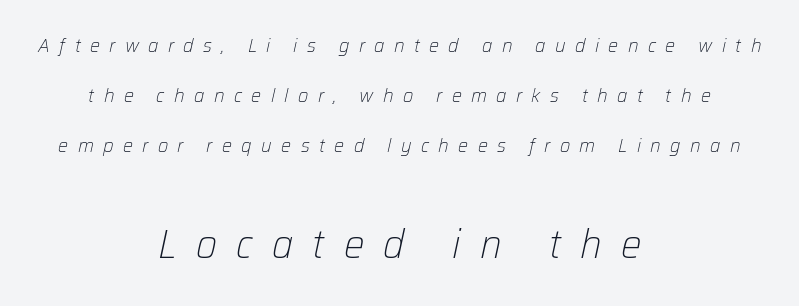
Q: Is the text bold? A: No.
Q: Is the text italic (slanted)? A: Yes, it leans right by about 12 degrees.
Q: Is the text underlined? A: No.
Q: How is the paragraph aligned? A: Centered.
Q: Is the spacing between letters normal or unusually wide? A: Unusually wide.
Q: Is the spacing between lines tight, normal or loose? A: Loose.
Q: Which block of text is set in a larger size, the first (top) or the second (bottom)? A: The second (bottom) one.
Q: Width (condensed, normal, or wide)? A: Normal.
Q: Stroke contrast? A: Low.
Q: x-height? A: Medium.
Q: Monospaced? A: No.
